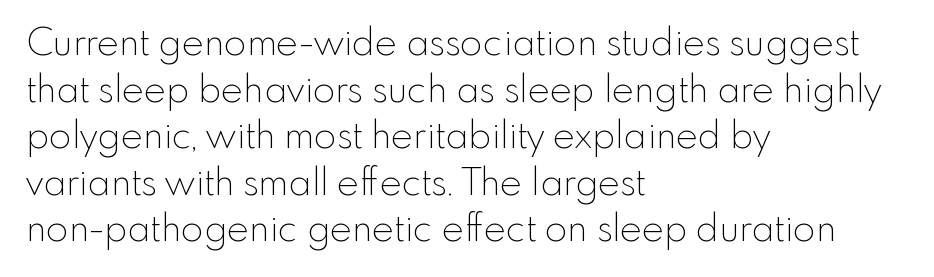
Q: Is the text bold? A: No.
Q: Is the text italic (slanted)? A: No, it is upright.
Q: Is the typeface a serif or a sans-serif typeface? A: Sans-serif.
Q: Is the text underlined? A: No.
Q: How is the paragraph aligned? A: Left-aligned.
Q: Is the spacing between letters normal or unusually wide? A: Normal.
Q: Is the spacing between lines tight, normal or loose? A: Normal.
Q: Width (condensed, normal, or wide)? A: Normal.
Q: x-height? A: Small.
Q: Monospaced? A: No.
